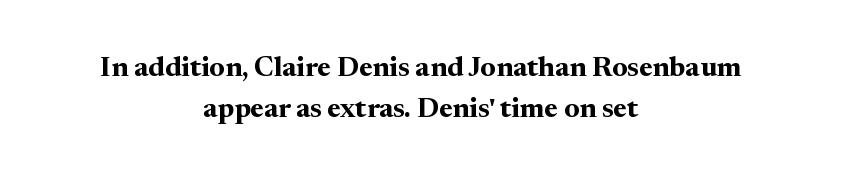
The image shows 28 px bold serif type, upright; set centered, normal line spacing (1.47x), normal letter spacing, not underlined; medium stroke contrast and a medium x-height.
